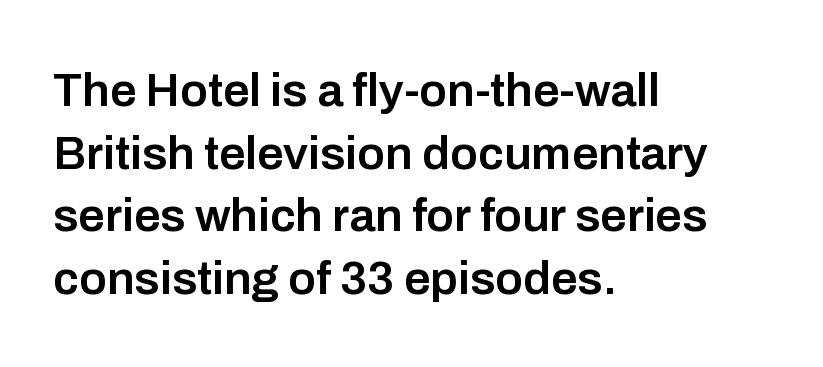
{"serif": "no", "italic": "no", "bold": "semi", "weight": "semibold", "width": "normal", "stroke_contrast": "low", "x_height": "medium", "monospaced": "no", "underline": "no", "align": "left", "line_spacing": "normal", "line_spacing_ratio": 1.33, "letter_spacing": "normal", "letter_spacing_em": 0.0, "glyph_px": 47}
